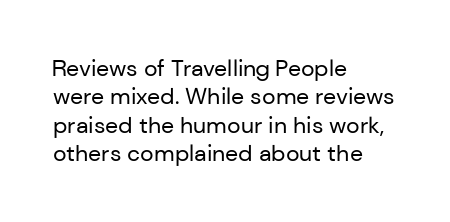
The image shows 23 px text type, upright; set left-aligned, line spacing 1.23x, normal letter spacing, not underlined.
